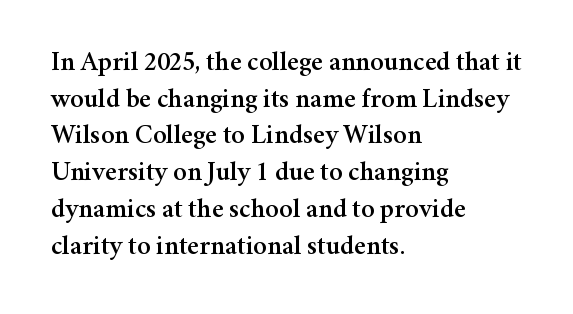
{"italic": "no", "underline": "no", "align": "left", "line_spacing": "normal", "line_spacing_ratio": 1.36, "letter_spacing": "normal", "letter_spacing_em": 0.0, "glyph_px": 27}
